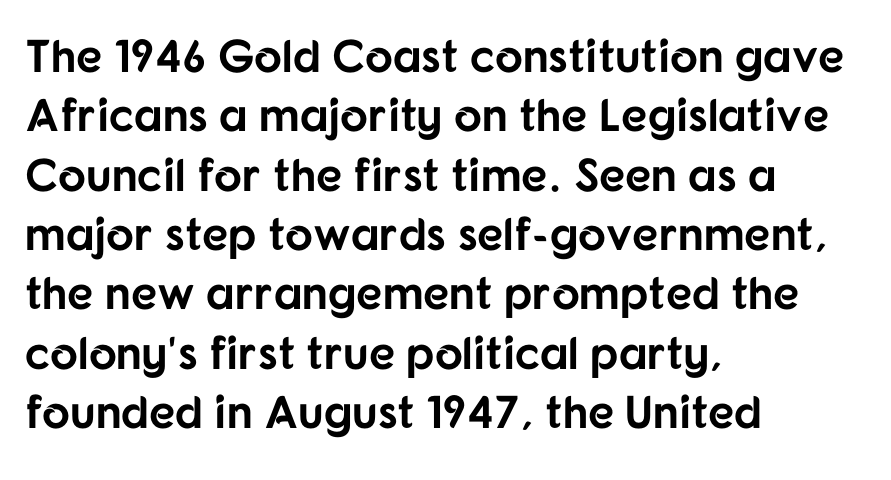
Q: Is the text bold? A: Yes.
Q: Is the text italic (slanted)? A: No, it is upright.
Q: Is the typeface a serif or a sans-serif typeface? A: Sans-serif.
Q: Is the text underlined? A: No.
Q: How is the paragraph aligned? A: Left-aligned.
Q: Is the spacing between letters normal or unusually wide? A: Normal.
Q: Is the spacing between lines tight, normal or loose? A: Normal.
Q: Width (condensed, normal, or wide)? A: Normal.
Q: Stroke contrast? A: Low.
Q: x-height? A: Medium.
Q: Monospaced? A: No.
